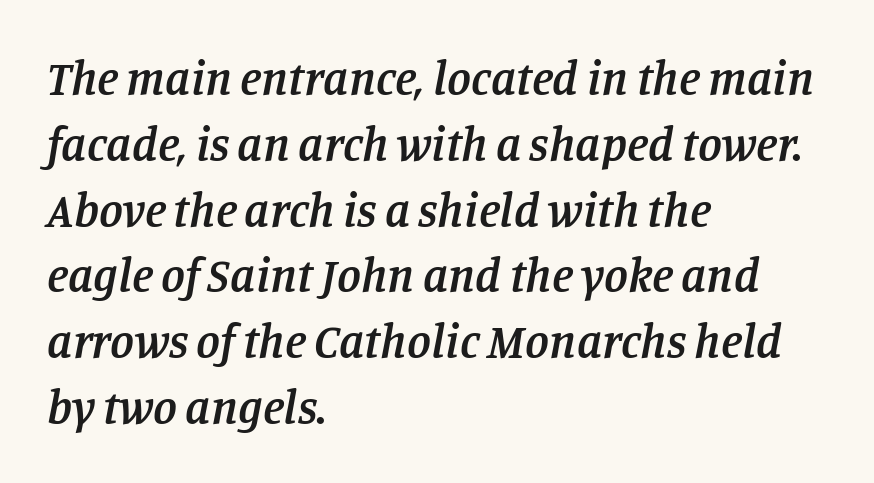
Q: Is the text bold? A: Semi-bold.
Q: Is the text italic (slanted)? A: Yes, it leans right by about 11 degrees.
Q: Is the typeface a serif or a sans-serif typeface? A: Serif.
Q: Is the text underlined? A: No.
Q: How is the paragraph aligned? A: Left-aligned.
Q: Is the spacing between letters normal or unusually wide? A: Normal.
Q: Is the spacing between lines tight, normal or loose? A: Normal.
Q: Width (condensed, normal, or wide)? A: Normal.
Q: Stroke contrast? A: Low.
Q: x-height? A: Large.
Q: Monospaced? A: No.
